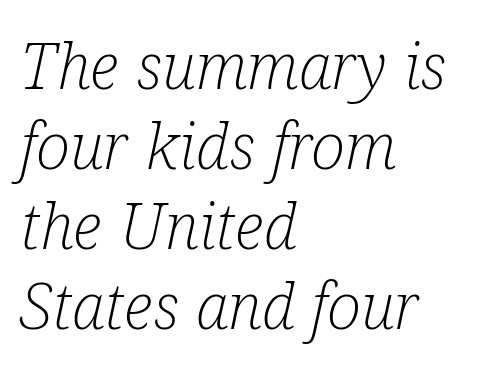
Quick note: interline space is typical. Proportional: the letters do not fall into vertical columns. Casual observation: everything's shoved over to the left. Designer's note — italics engaged.
